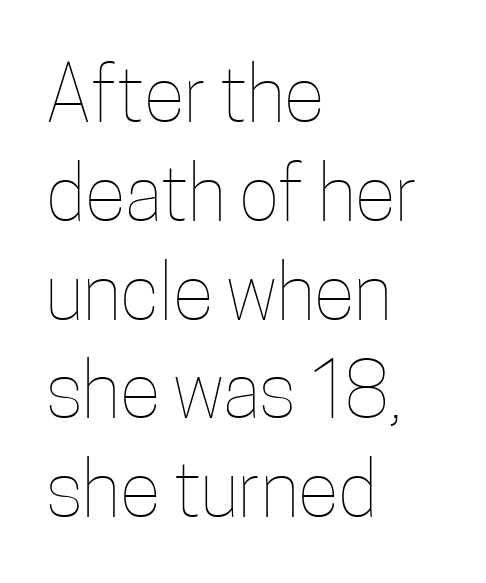
The image shows 76 px thin, condensed type, upright; set left-aligned, normal line spacing (1.3x), normal letter spacing, not underlined; low stroke contrast and a medium x-height.
